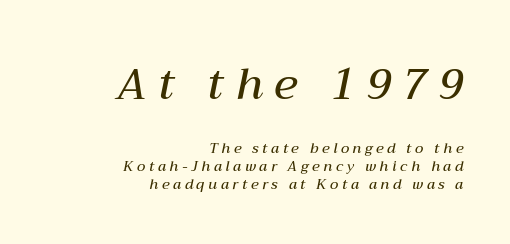
The image shows 43 px semibold type, italic (leaning right); set right-aligned, normal line spacing (1.27x), unusually wide letter spacing (+0.26 em), not underlined; the first (top) block is 3.07x larger; medium stroke contrast and a medium x-height.
